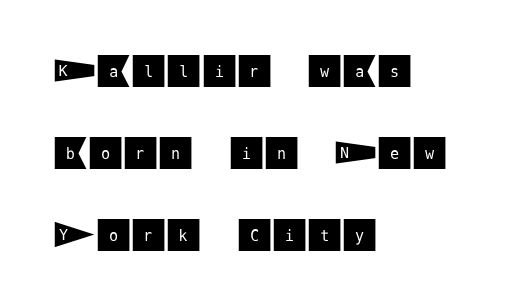
Q: Is the text italic (slanted)? A: No, it is upright.
Q: Is the typeface a serif or a sans-serif typeface? A: Sans-serif.
Q: Is the text underlined? A: No.
Q: How is the paragraph aligned? A: Left-aligned.
Q: Is the spacing between letters normal or unusually wide? A: Normal.
Q: Is the spacing between lines tight, normal or loose? A: Loose.
Q: Width (condensed, normal, or wide)? A: Normal.
Q: Stroke contrast? A: Medium.
Q: x-height? A: Large.
